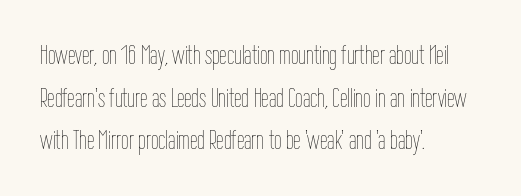
{"italic": "no", "bold": "no", "underline": "no", "align": "left", "line_spacing": "normal", "line_spacing_ratio": 1.58, "letter_spacing": "normal", "letter_spacing_em": 0.0, "glyph_px": 27}
